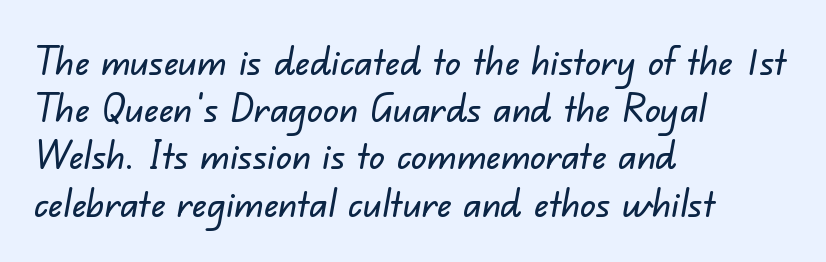
The image shows 39 px sans-serif type; set left-aligned, line spacing 1.21x, normal letter spacing, not underlined; low stroke contrast and a small x-height.
